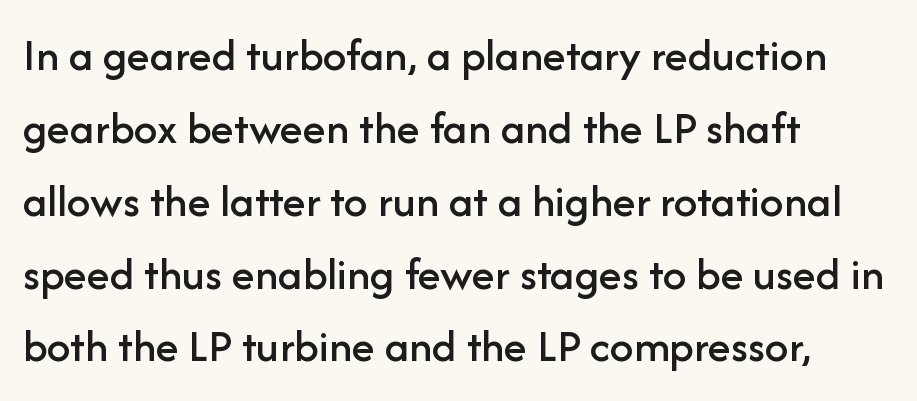
Nobody touched the tracking dial on this one. This rendering features lettering with no underline. Is the block centered? No — it sits flush against the left margin. Quick note: interline space is typical.
